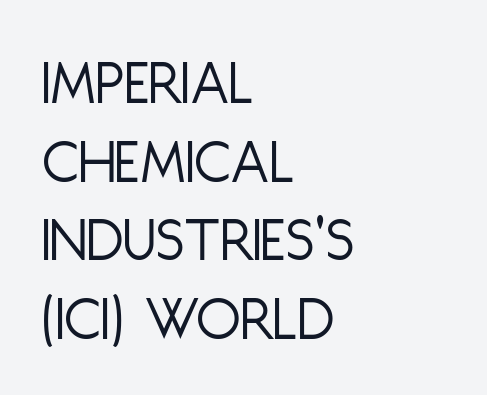
These lines are set flush left with a ragged right edge. Font category for this specimen: sans-serif. Has an underline been added? It has not. The rendering uses natural spacing where letterforms have individual widths. Compared with typical body copy, the letter spacing here is the same. Upright lettering throughout.
